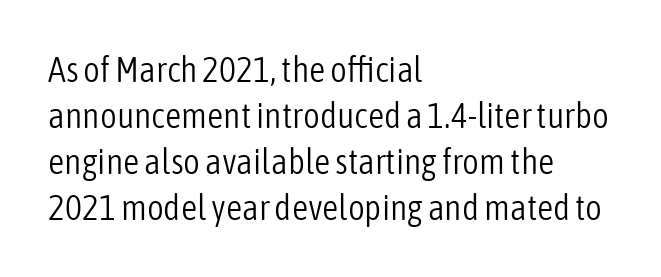
{"serif": "no", "italic": "no", "bold": "no", "weight": "light", "width": "condensed", "stroke_contrast": "low", "x_height": "medium", "monospaced": "no", "underline": "no", "align": "left", "line_spacing": "normal", "line_spacing_ratio": 1.28, "letter_spacing": "normal", "letter_spacing_em": 0.0, "glyph_px": 36}
